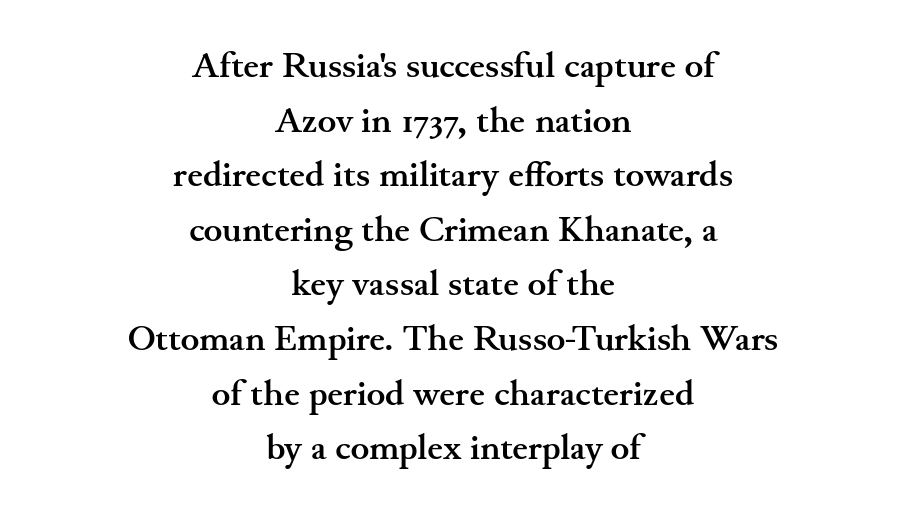
The image shows 35 px semibold, wide serif type, upright; set centered, normal line spacing (1.56x), normal letter spacing, not underlined; medium stroke contrast and a small x-height.
